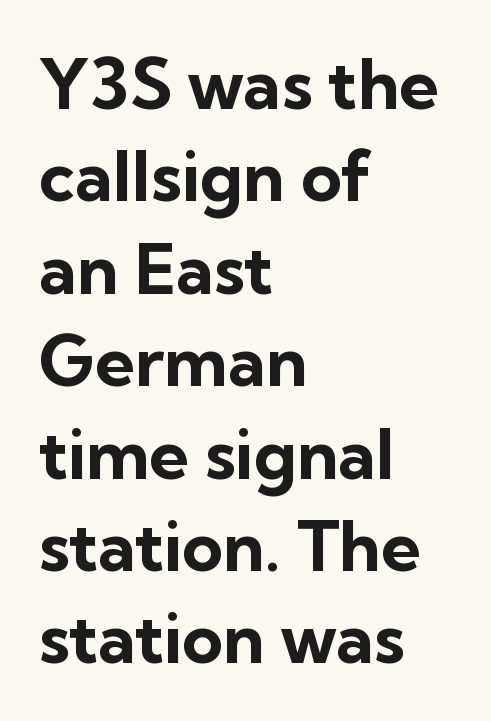
{"serif": "no", "italic": "no", "bold": "yes", "weight": "bold", "width": "normal", "stroke_contrast": "low", "x_height": "medium", "monospaced": "no", "underline": "no", "align": "left", "line_spacing": "normal", "line_spacing_ratio": 1.32, "letter_spacing": "normal", "letter_spacing_em": 0.0, "glyph_px": 70}
